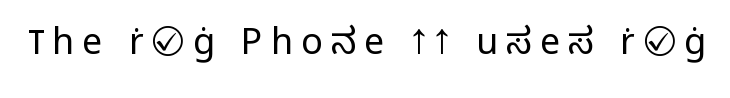
Q: Is the text bold? A: No.
Q: Is the text italic (slanted)? A: No, it is upright.
Q: Is the typeface a serif or a sans-serif typeface? A: Sans-serif.
Q: Is the text underlined? A: No.
Q: Is the spacing between letters normal or unusually wide? A: Unusually wide.
Q: Width (condensed, normal, or wide)? A: Normal.
Q: Stroke contrast? A: Low.
Q: x-height? A: Medium.
Q: Monospaced? A: No.
